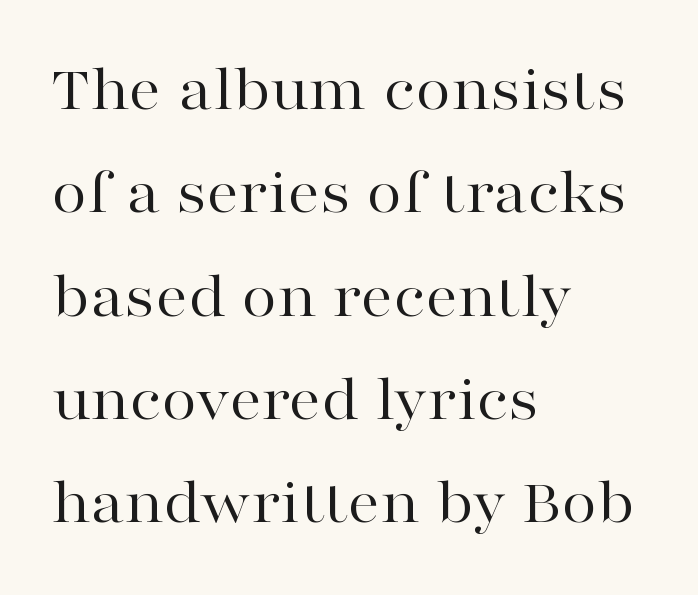
Q: Is the text bold? A: No.
Q: Is the text italic (slanted)? A: No, it is upright.
Q: Is the typeface a serif or a sans-serif typeface? A: Serif.
Q: Is the text underlined? A: No.
Q: How is the paragraph aligned? A: Left-aligned.
Q: Is the spacing between letters normal or unusually wide? A: Normal.
Q: Is the spacing between lines tight, normal or loose? A: Normal.
Q: Width (condensed, normal, or wide)? A: Wide.
Q: Stroke contrast? A: High.
Q: x-height? A: Medium.
Q: Monospaced? A: No.
